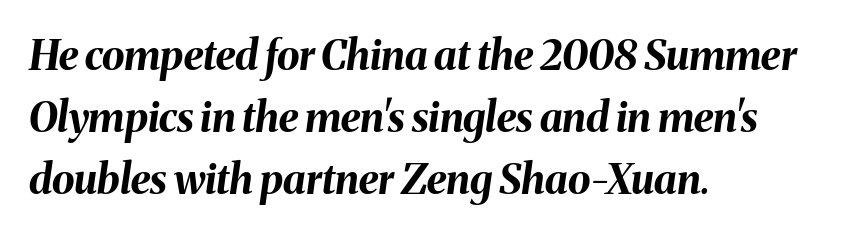
Leading matches the norm, producing a regular column. Italic? Definitely — the glyphs are oblique. The typesetting leans heavy: a genuine bold. The specimen omits any rule beneath the text block's lines. Is this a fixed-width face? No — the glyphs have proportional, varying widths. Which margin do the lines hug? The left one — the right edge is uneven.
